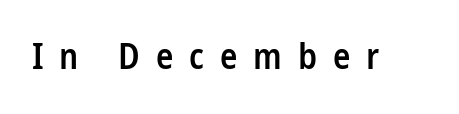
Q: Is the text bold? A: Semi-bold.
Q: Is the text italic (slanted)? A: No, it is upright.
Q: Is the typeface a serif or a sans-serif typeface? A: Sans-serif.
Q: Is the text underlined? A: No.
Q: Is the spacing between letters normal or unusually wide? A: Unusually wide.
Q: Width (condensed, normal, or wide)? A: Condensed.
Q: Stroke contrast? A: Low.
Q: x-height? A: Medium.
Q: Monospaced? A: No.
